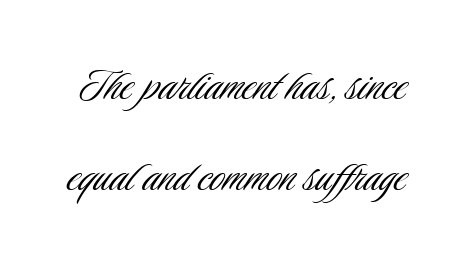
The image shows 51 px light, condensed sans-serif type; set line spacing 1.79x, normal letter spacing, not underlined; low stroke contrast and a small x-height.
